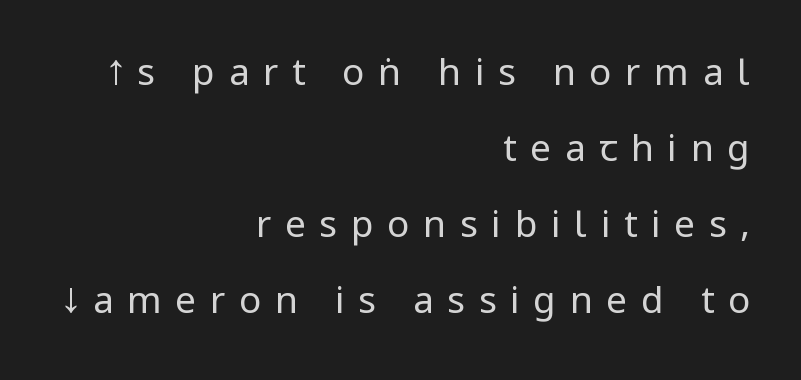
Is there any slant? The stems are plumb. A typesetter would call this leading open, well beyond the default. The foot of each line stays bare and open. Caption: expanded tracking, letters set apart. One-word summary of the alignment: right. A light-to-regular cut is what we see here.
